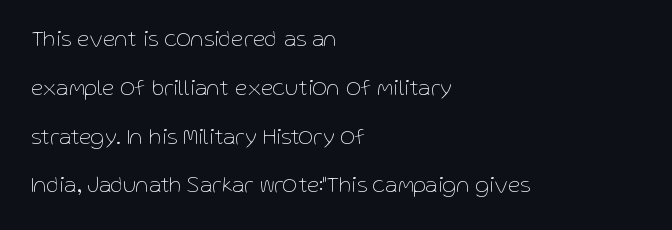
{"italic": "no", "bold": "no", "underline": "no", "align": "left", "line_spacing": "loose", "line_spacing_ratio": 2.12, "letter_spacing": "normal", "letter_spacing_em": 0.0, "glyph_px": 23}
